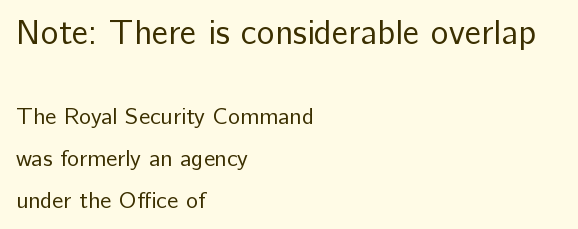
Q: Is the text bold? A: No.
Q: Is the text italic (slanted)? A: No, it is upright.
Q: Is the typeface a serif or a sans-serif typeface? A: Sans-serif.
Q: Is the text underlined? A: No.
Q: How is the paragraph aligned? A: Left-aligned.
Q: Is the spacing between letters normal or unusually wide? A: Normal.
Q: Which block of text is set in a larger size, the first (top) or the second (bottom)? A: The first (top) one.
Q: Width (condensed, normal, or wide)? A: Normal.
Q: Stroke contrast? A: Low.
Q: x-height? A: Medium.
Q: Monospaced? A: No.
